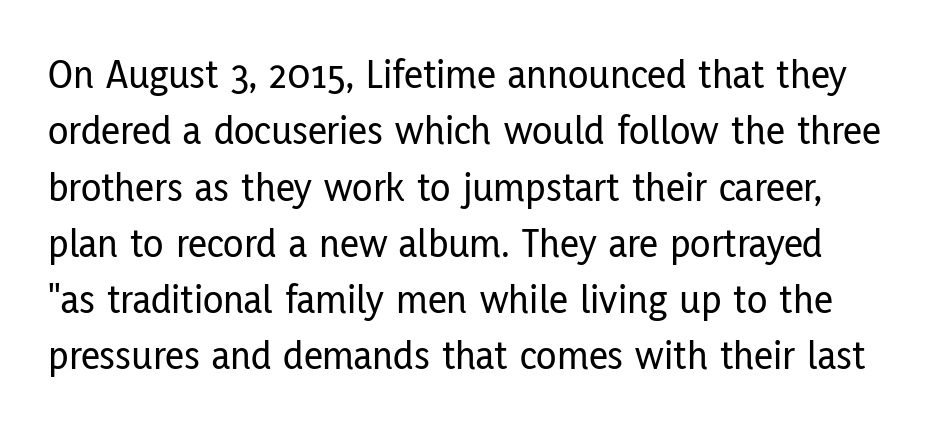
The glyphs in this specimen are sans serif. Just letters on the line, the space beneath them empty. Spacing verdict: proportional, widths tailored to each character. Reading down the column, the eye jumps a familiar distance to each next line. You could call the tracking neutral — neither tight nor loose.
